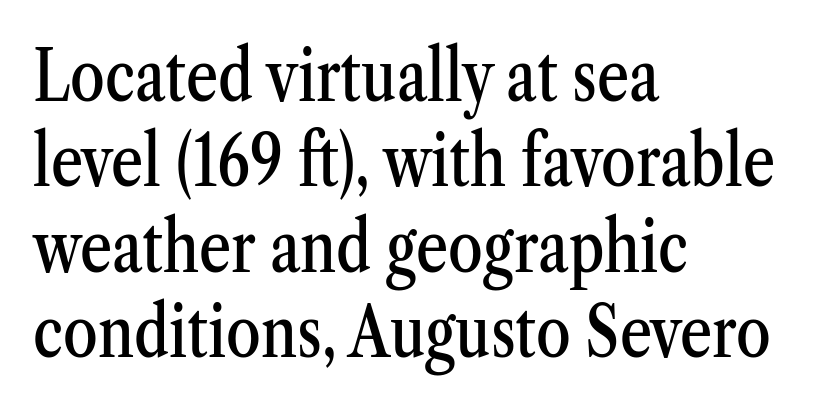
The image shows 70 px condensed serif type, upright; set left-aligned, line spacing 1.22x, normal letter spacing, not underlined; medium stroke contrast and a medium x-height.
